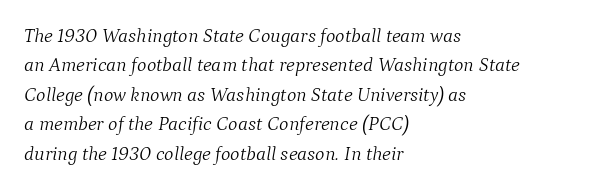
The image shows 20 px text type, italic (leaning right); set left-aligned, normal line spacing (1.47x), normal letter spacing, not underlined.
